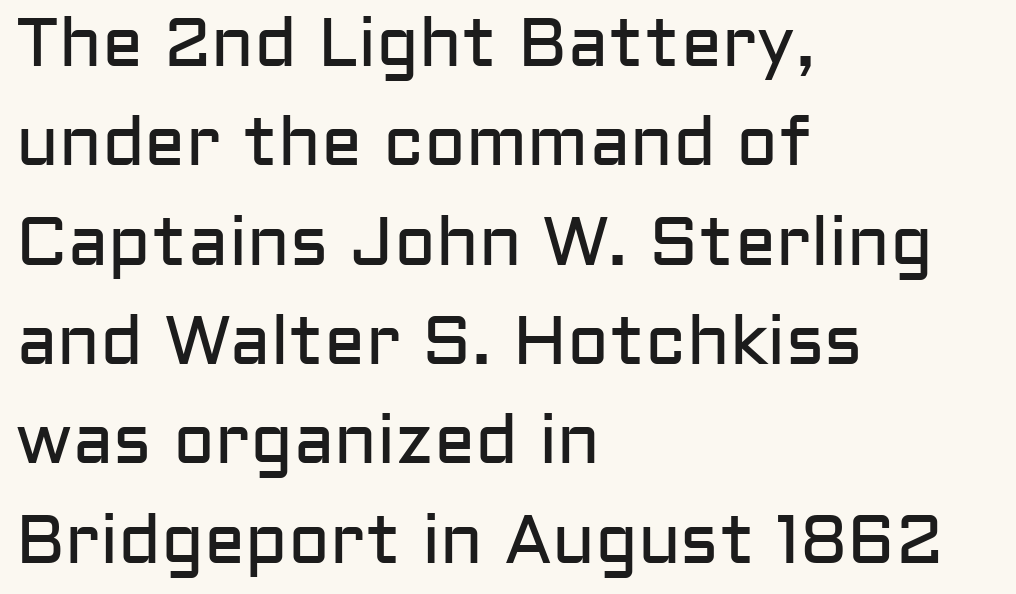
The zone under the glyphs is completely vacant. A quiet, ordinary-to-light weight characterises the typeface. The lines are quadded left. How are the letters spaced? Ordinarily, with no added tracking.
